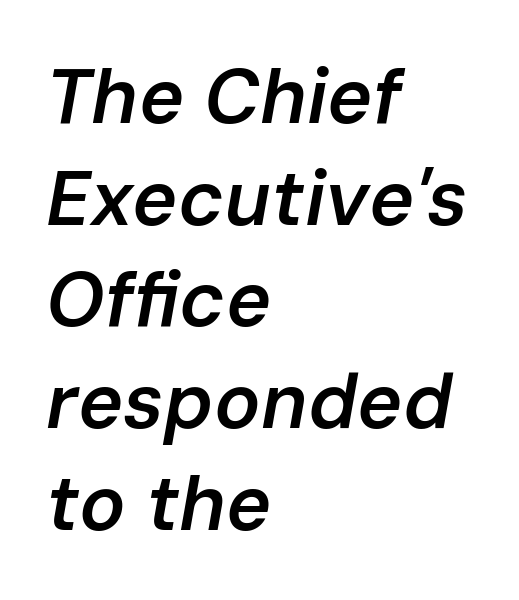
{"italic": "yes", "lean": "right", "slant_degrees": 10, "bold": "semi", "weight": "semibold", "width": "normal", "stroke_contrast": "low", "x_height": "medium", "monospaced": "no", "underline": "no", "align": "left", "line_spacing": "normal", "line_spacing_ratio": 1.32, "letter_spacing": "normal", "letter_spacing_em": 0.0, "glyph_px": 77}
